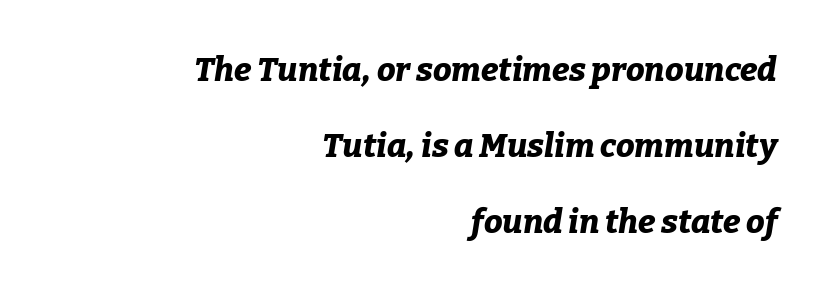
The image shows 33 px bold type, italic (leaning right); set right-aligned, loose line spacing (2.31x), normal letter spacing, not underlined; low stroke contrast and a medium x-height.
